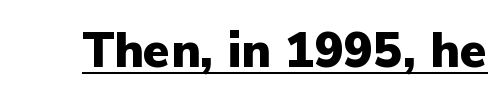
The image shows 49 px heavy sans-serif type, upright; set normal letter spacing, underlined; low stroke contrast and a medium x-height.
